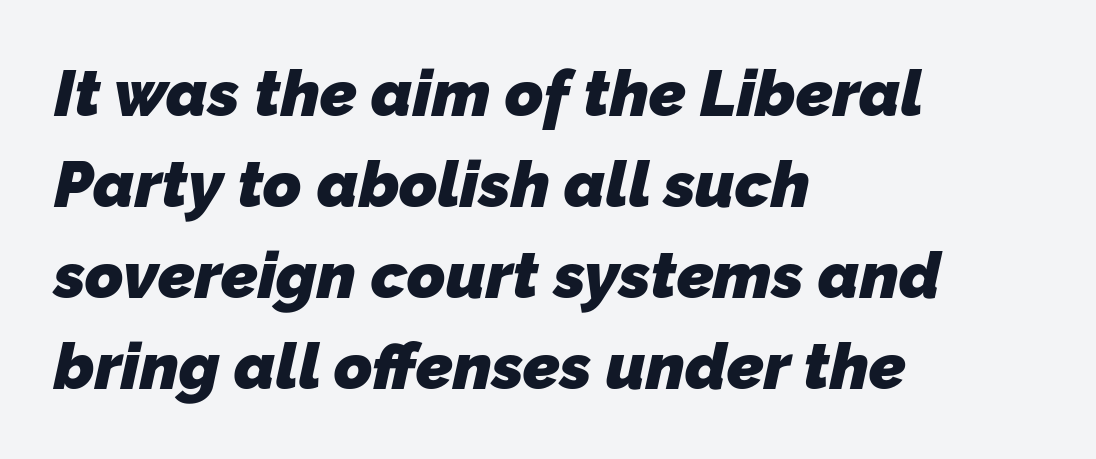
Layout note: lines flush left. The block of text has a typical density, with ordinary space between rows. Is this a sans? Yes — the strokes have no serifs. The passage shown is typed in a proportional face where columns would drift. The gap between lines stays unmarked. You'd pick this weight for a headline — it's a proper bold.
